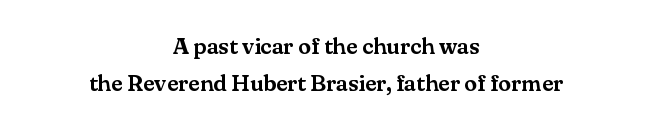
Q: Is the text italic (slanted)? A: No, it is upright.
Q: Is the text underlined? A: No.
Q: How is the paragraph aligned? A: Centered.
Q: Is the spacing between letters normal or unusually wide? A: Normal.
Q: Is the spacing between lines tight, normal or loose? A: Normal.
